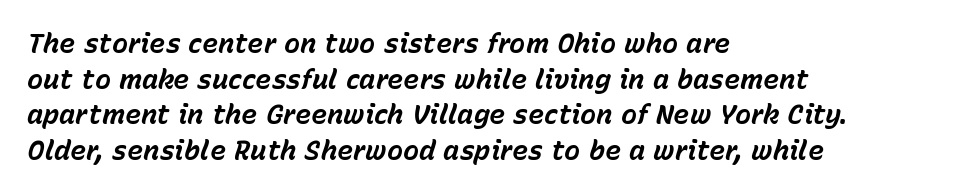
Heavy, bold letterforms. The words here are not underlined. The tracking reads as untouched default to a designer's eye. The line-height multiplier appears to be the usual default. Slant detected: the letters are inclined. These lines are set flush left with a ragged right edge.
